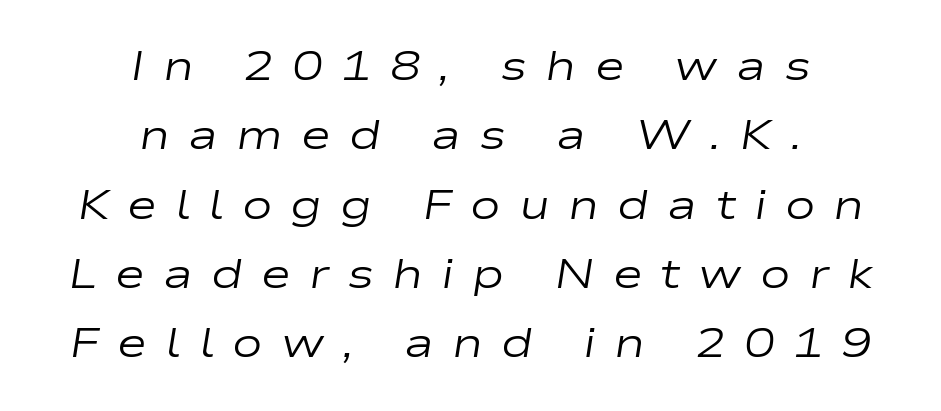
{"italic": "yes", "lean": "right", "slant_degrees": 9, "bold": "no", "weight": "regular", "width": "wide", "stroke_contrast": "low", "x_height": "medium", "monospaced": "no", "underline": "no", "align": "center", "line_spacing": "normal", "line_spacing_ratio": 1.69, "letter_spacing": "wide", "letter_spacing_em": 0.44, "glyph_px": 41}
